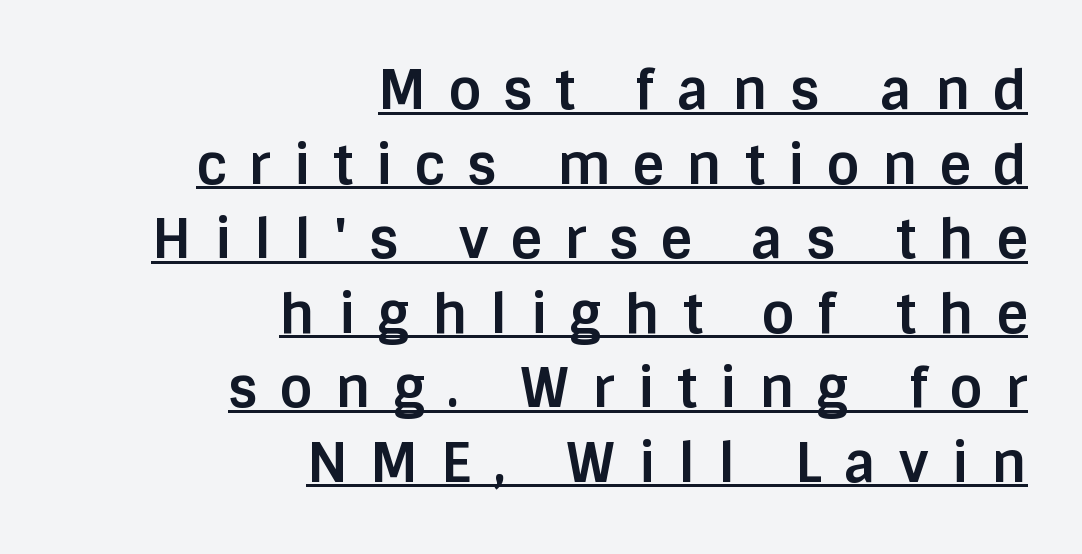
Q: Is the text bold? A: Yes.
Q: Is the text italic (slanted)? A: No, it is upright.
Q: Is the typeface a serif or a sans-serif typeface? A: Sans-serif.
Q: Is the text underlined? A: Yes.
Q: How is the paragraph aligned? A: Right-aligned.
Q: Is the spacing between letters normal or unusually wide? A: Unusually wide.
Q: Is the spacing between lines tight, normal or loose? A: Normal.
Q: Width (condensed, normal, or wide)? A: Normal.
Q: Stroke contrast? A: Low.
Q: x-height? A: Large.
Q: Monospaced? A: No.
